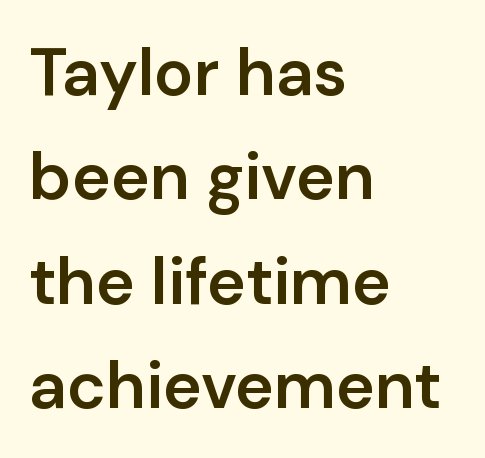
The sample has been set in demibold, a notch under bold. Unlike italic type, these characters show no tilt at all. Caption: standard tracking, unaltered. Students, observe: this is what conventionally led text looks like. Here the designer chose a conventional face with non-uniform glyph widths. Anything drawn beneath the words? Only blank space.
